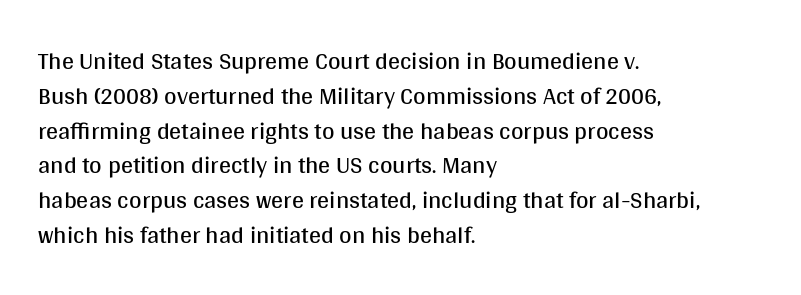
Summary of weight: not heavy and not bold. The passage shown stacks its lines at a standard gap. Upright lettering throughout. Tracking value appears to be zero — textbook default spacing.
